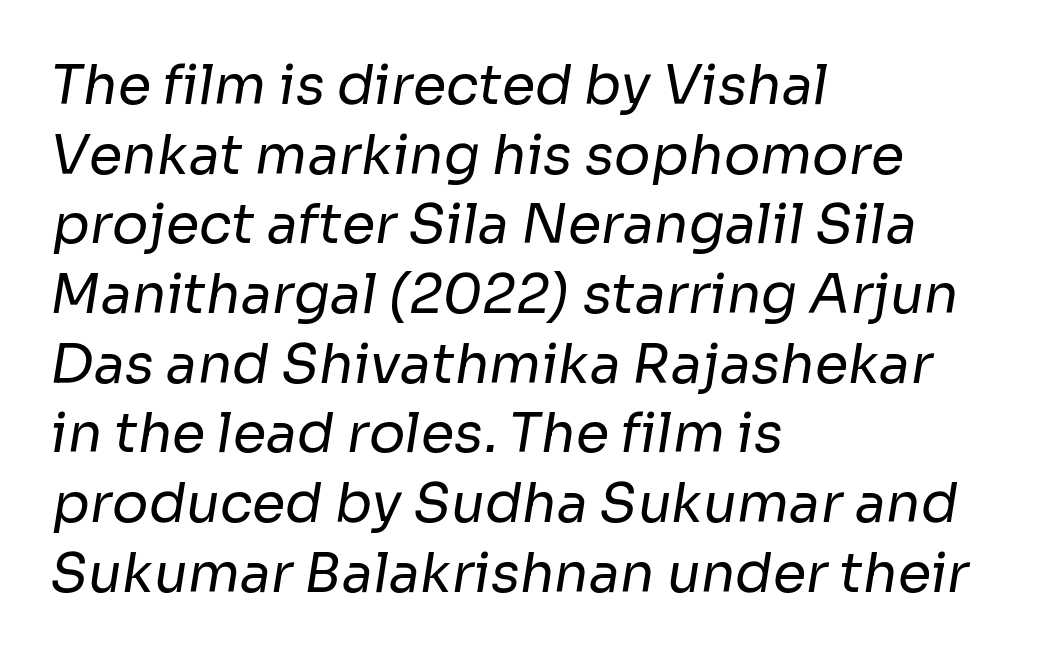
Descenders are the only things crossing below the line. Serifs: no, the terminals of the letterforms are clean. Heaviness? Minimal to ordinary, like unemphasized prose. Inter-character spacing is left at the font's built-in metrics.
